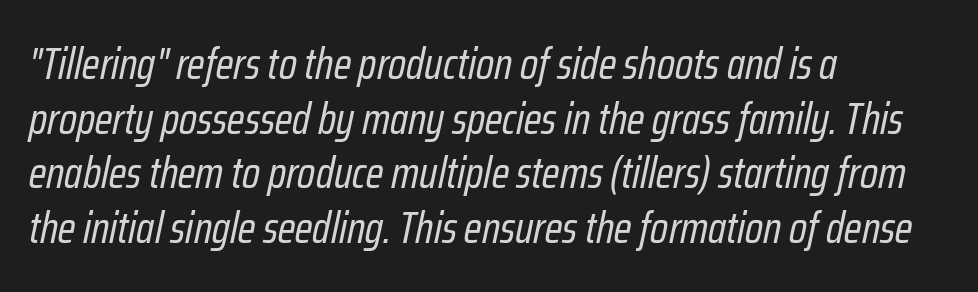
The image shows 44 px regular-weight, condensed type, italic (leaning right); set left-aligned, line spacing 1.24x, normal letter spacing, not underlined; low stroke contrast and a medium x-height.
